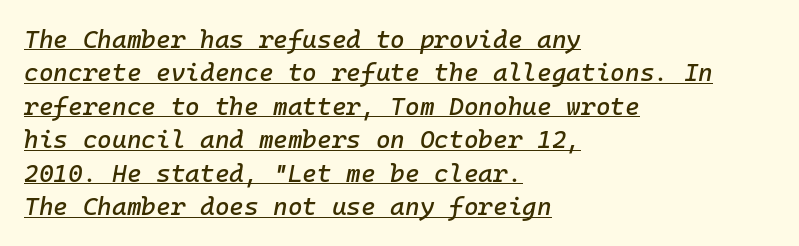
{"italic": "yes", "lean": "right", "slant_degrees": 10, "underline": "yes", "align": "left", "line_spacing": "normal", "line_spacing_ratio": 1.34, "letter_spacing": "normal", "letter_spacing_em": 0.0, "glyph_px": 25}
